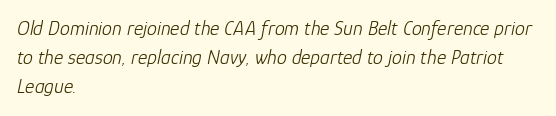
Baseline-to-baseline distance is the conventional proportion of letter height. On a weight scale, this lands at 450 or below. Does extra space separate the letters? No, they use regular spacing. One-word summary of the alignment: left.
